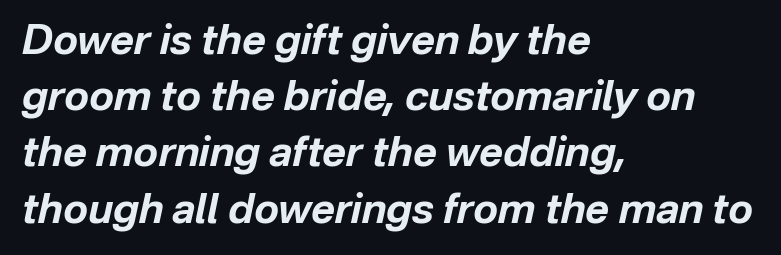
{"italic": "yes", "lean": "right", "slant_degrees": 12, "bold": "yes", "weight": "bold", "width": "normal", "stroke_contrast": "low", "x_height": "medium", "monospaced": "no", "underline": "no", "align": "left", "line_spacing": "normal", "line_spacing_ratio": 1.37, "letter_spacing": "normal", "letter_spacing_em": 0.0, "glyph_px": 41}
